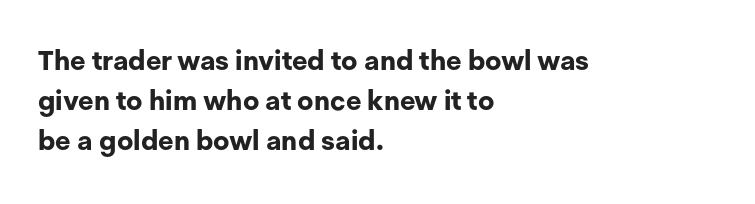
The image shows 27 px bold type, upright; set left-aligned, normal line spacing (1.49x), normal letter spacing, not underlined.
